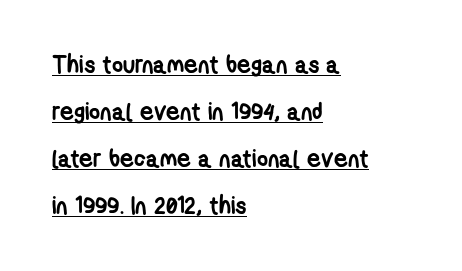
These lines stack with their left ends in a neat column. Interline gaps are noticeably wide in this sample. Notice how thick the strokes are: this is what a full bold looks like. Students, observe the line beneath the letters — that is underlining.
